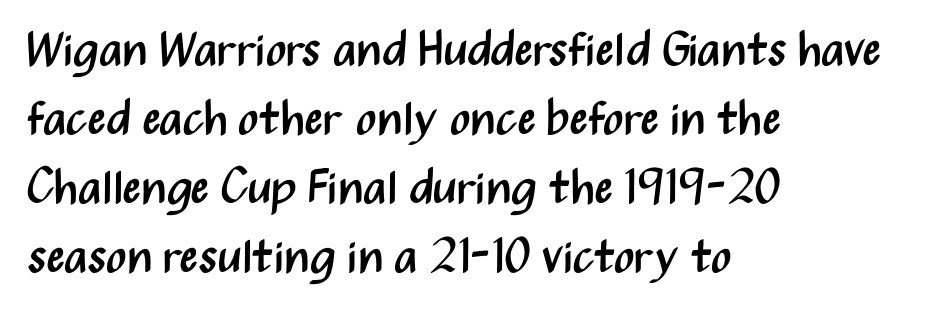
The image shows 48 px regular-weight, condensed sans-serif type, upright; set left-aligned, normal line spacing (1.44x), normal letter spacing, not underlined; medium stroke contrast and a medium x-height.
